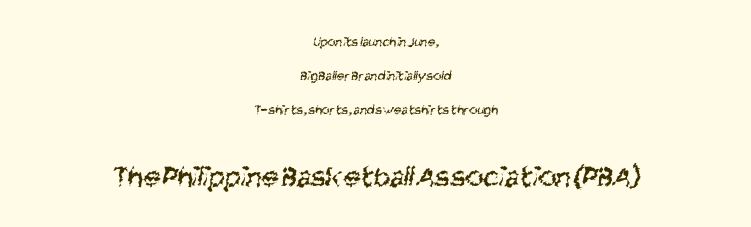
{"serif": "no", "bold": "no", "weight": "regular", "width": "condensed", "stroke_contrast": "medium", "x_height": "large", "monospaced": "no", "underline": "no", "align": "center", "line_spacing": "loose", "line_spacing_ratio": 2.43, "letter_spacing": "normal", "letter_spacing_em": 0.0, "larger_block": "second", "size_ratio": 2.21, "glyph_px": 31}
